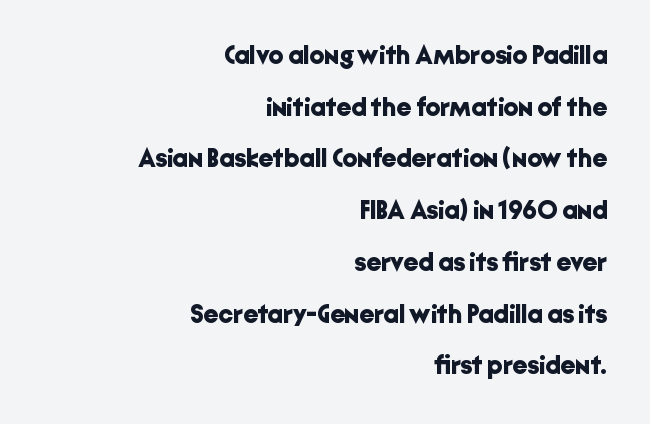
The image shows 26 px bold type, upright; set right-aligned, loose line spacing (1.99x), normal letter spacing, not underlined.
